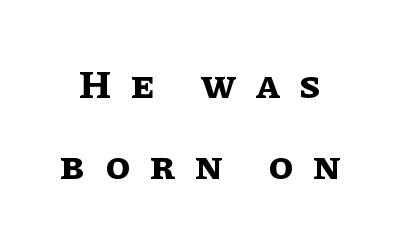
{"italic": "no", "bold": "yes", "weight": "bold", "width": "normal", "stroke_contrast": "low", "x_height": "large", "monospaced": "no", "underline": "no", "line_spacing": "loose", "line_spacing_ratio": 2.03, "letter_spacing": "wide", "letter_spacing_em": 0.5, "glyph_px": 40}
